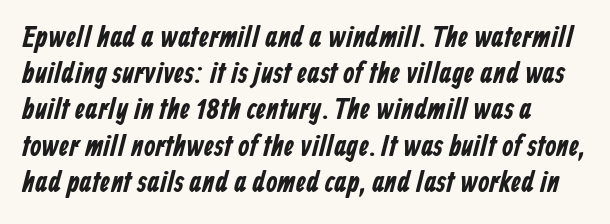
{"serif": "no", "width": "condensed", "stroke_contrast": "low", "x_height": "medium", "monospaced": "no", "underline": "no", "align": "left", "line_spacing": "normal", "line_spacing_ratio": 1.25, "letter_spacing": "normal", "letter_spacing_em": 0.0, "glyph_px": 29}
